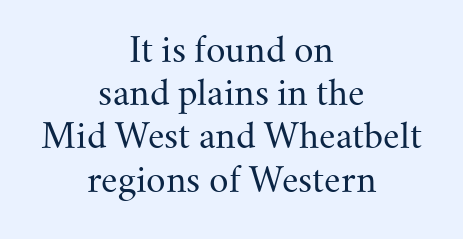
{"serif": "yes", "italic": "no", "bold": "no", "weight": "regular", "width": "normal", "stroke_contrast": "medium", "x_height": "small", "monospaced": "no", "underline": "no", "align": "center", "line_spacing": "normal", "line_spacing_ratio": 1.27, "letter_spacing": "normal", "letter_spacing_em": 0.0, "glyph_px": 34}
